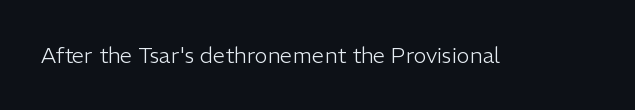
The image shows 22 px text type, upright; set normal letter spacing, not underlined.
